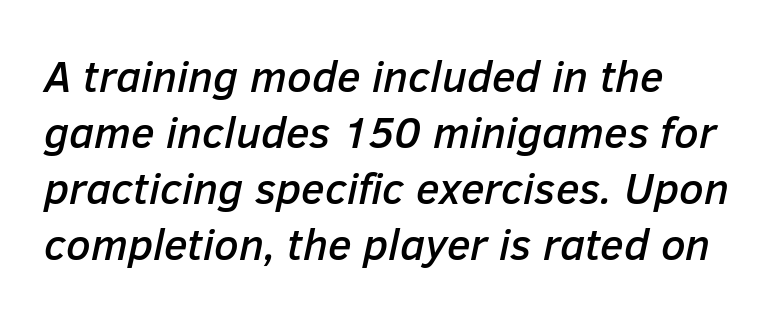
Q: Is the text italic (slanted)? A: Yes, it leans right by about 12 degrees.
Q: Is the text underlined? A: No.
Q: How is the paragraph aligned? A: Left-aligned.
Q: Is the spacing between letters normal or unusually wide? A: Normal.
Q: Is the spacing between lines tight, normal or loose? A: Normal.
Q: Width (condensed, normal, or wide)? A: Normal.
Q: Stroke contrast? A: Low.
Q: x-height? A: Medium.
Q: Monospaced? A: No.
